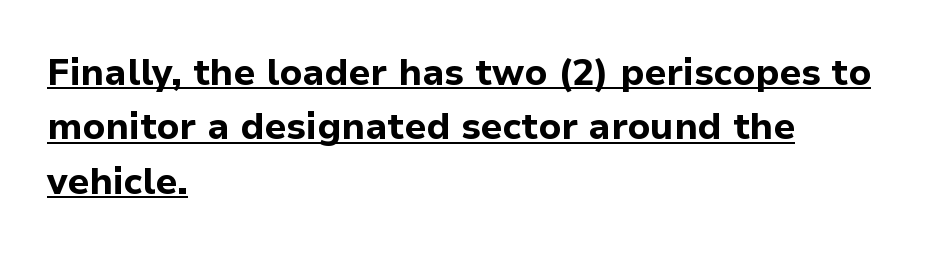
No italicization has been applied; the sample stays upright. In terms of letterform style, serifs are entirely absent. Does extra space separate the letters? No, they use regular spacing. A typesetter would call this proportional, since set widths differ per character.
